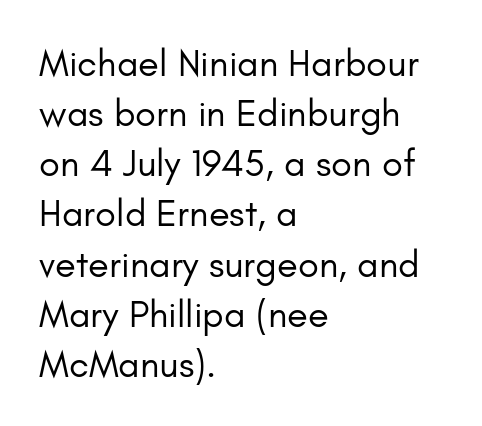
The image shows 38 px regular-weight sans-serif type, upright; set left-aligned, normal line spacing (1.32x), normal letter spacing, not underlined; low stroke contrast and a small x-height.
